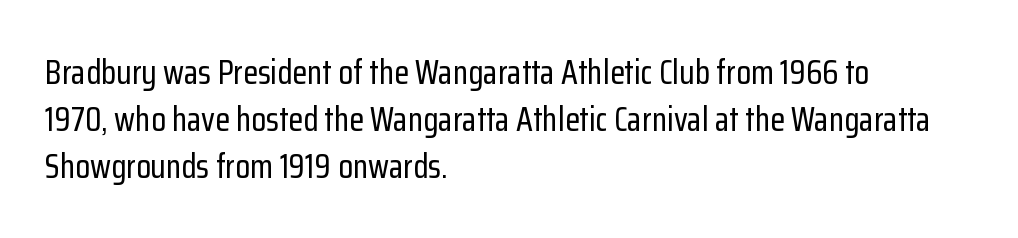
The letters advance in unequal steps, a hallmark of proportional type. It's the straight-up-and-down kind of type. Students, note that the glyphs here touch the page at normal intervals. No word sits above an underline. Line spacing here is normal. Classification — sans serif.
